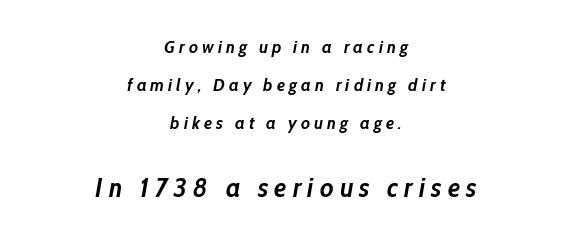
Honestly, there is no underline to notice here at all. Is the type bold? Yes — the strokes are clearly thick and heavy. The vertical gap from one line to the next is large. An italicized treatment has been applied to the whole sample.
